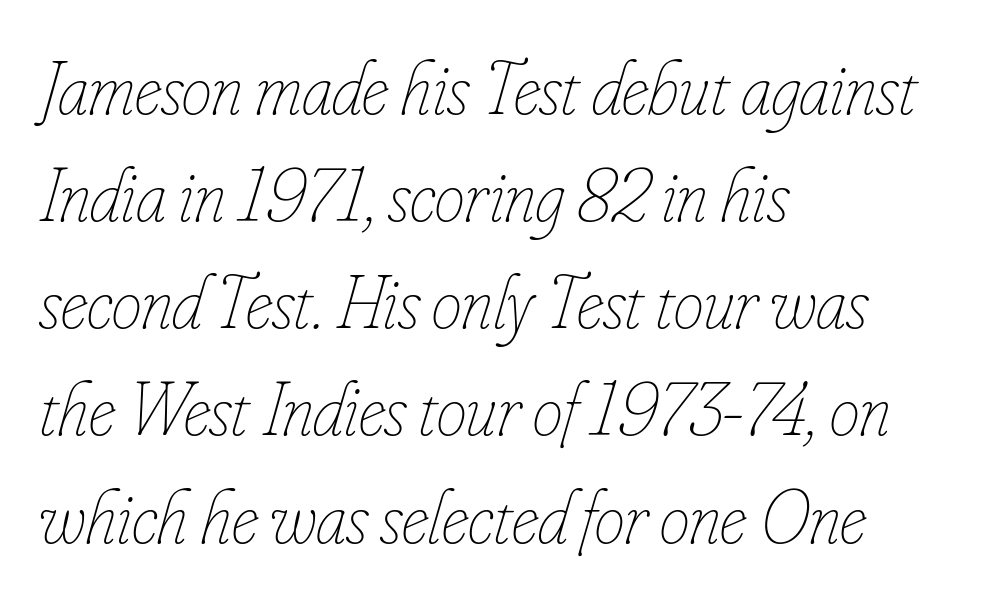
The image shows 76 px thin, condensed type, italic (leaning right); set left-aligned, normal line spacing (1.41x), normal letter spacing, not underlined; low stroke contrast and a small x-height.
